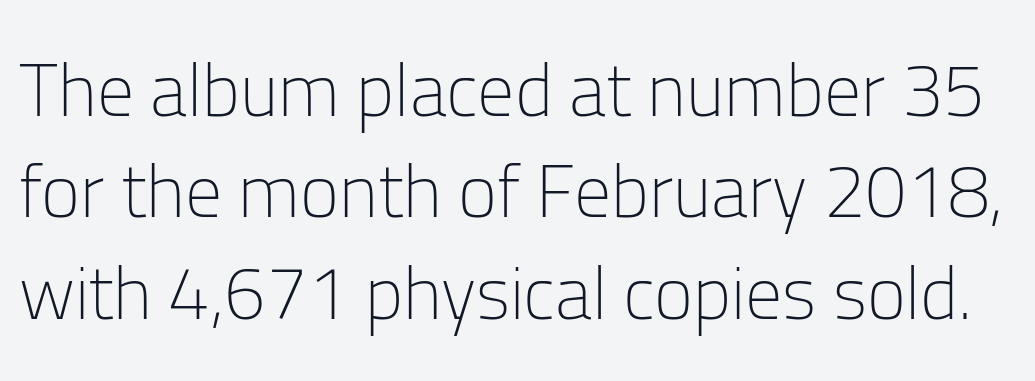
Baseline-to-baseline distance is the conventional proportion of letter height. In terms of letterspacing, this is plain default setting. These lines were composed using upright roman letters. The letters advance in unequal steps, a hallmark of proportional type. Is the stroke heavy? The answer is a plain regular-or-lighter.
